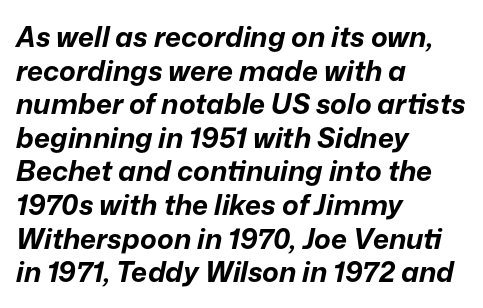
The image shows 28 px bold type, italic (leaning right); set left-aligned, line spacing 1.2x, normal letter spacing, not underlined; low stroke contrast and a medium x-height.
